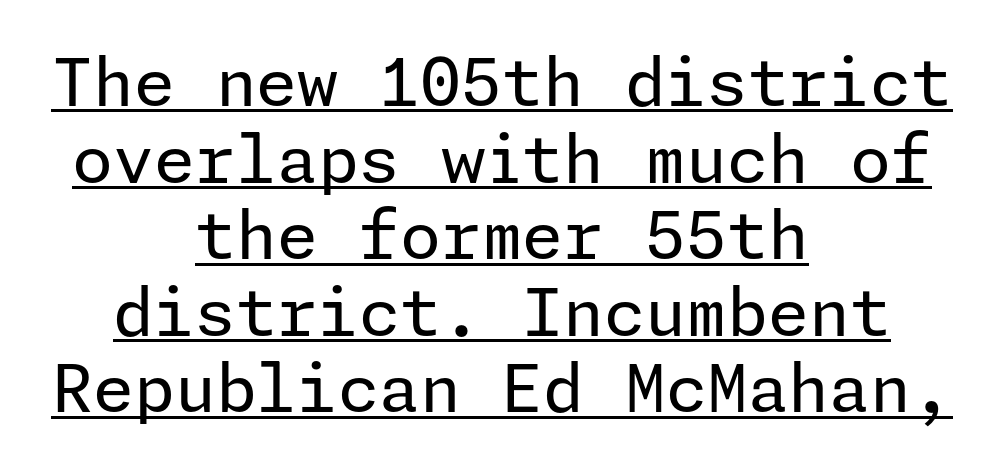
Q: Is the text bold? A: No.
Q: Is the text italic (slanted)? A: No, it is upright.
Q: Is the typeface a serif or a sans-serif typeface? A: Sans-serif.
Q: Is the text underlined? A: Yes.
Q: How is the paragraph aligned? A: Centered.
Q: Is the spacing between letters normal or unusually wide? A: Normal.
Q: Width (condensed, normal, or wide)? A: Normal.
Q: Stroke contrast? A: Low.
Q: x-height? A: Medium.
